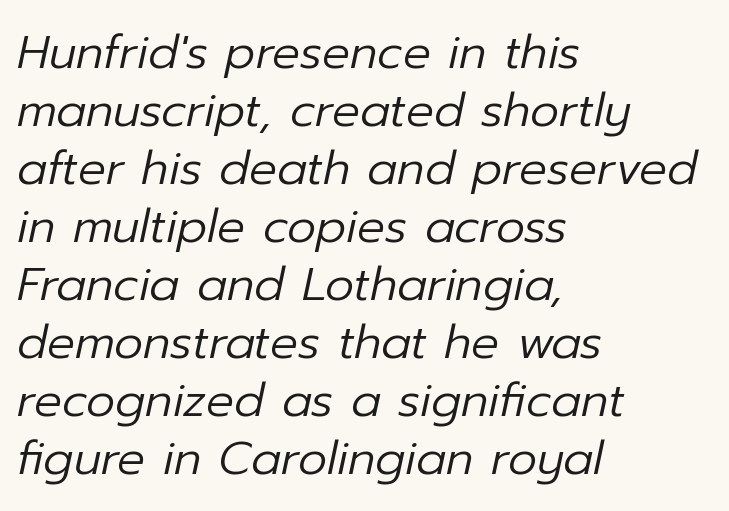
In terms of letterspacing, this is plain default setting. Emphasis-style slanted type is in use. These lines are rendered in a variable-pitch font. The leading is moderate, giving the passage an even texture. The passage is arranged the way most books set body copy — flush left.
